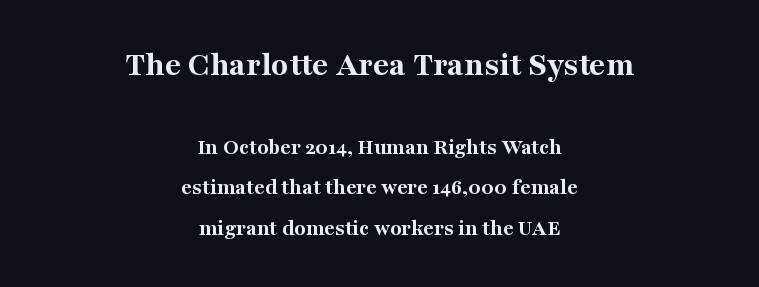
Q: Is the text bold? A: Yes.
Q: Is the text italic (slanted)? A: No, it is upright.
Q: Is the typeface a serif or a sans-serif typeface? A: Serif.
Q: Is the text underlined? A: No.
Q: How is the paragraph aligned? A: Centered.
Q: Is the spacing between letters normal or unusually wide? A: Normal.
Q: Which block of text is set in a larger size, the first (top) or the second (bottom)? A: The first (top) one.
Q: Width (condensed, normal, or wide)? A: Normal.
Q: Stroke contrast? A: Medium.
Q: x-height? A: Medium.
Q: Monospaced? A: No.
